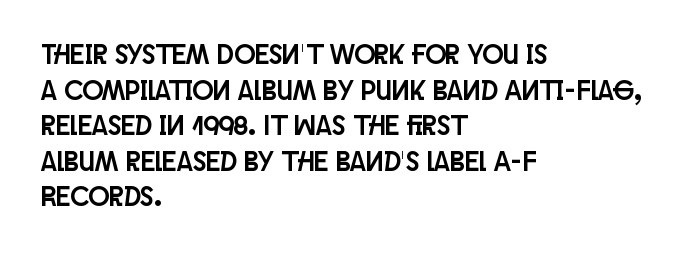
A clean baseline with only descenders dipping below it. The letters advance in unequal steps, a hallmark of proportional type. This is sans-serif lettering, the kind often seen on screens and signage. Interline gaps are of average width in this sample. A typesetter would mark this as roman, not italic. Where is the straight margin? On the left.
